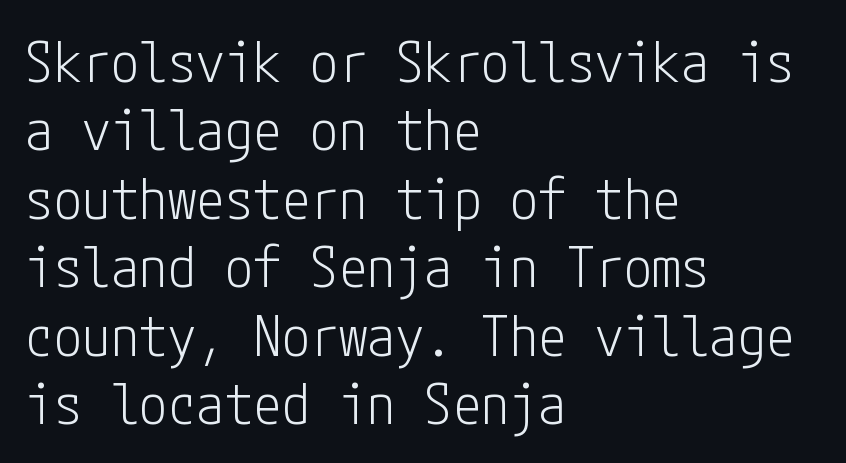
Q: Is the text bold? A: No.
Q: Is the text italic (slanted)? A: No, it is upright.
Q: Is the typeface a serif or a sans-serif typeface? A: Sans-serif.
Q: Is the text underlined? A: No.
Q: How is the paragraph aligned? A: Left-aligned.
Q: Is the spacing between letters normal or unusually wide? A: Normal.
Q: Width (condensed, normal, or wide)? A: Condensed.
Q: Stroke contrast? A: Low.
Q: x-height? A: Medium.
